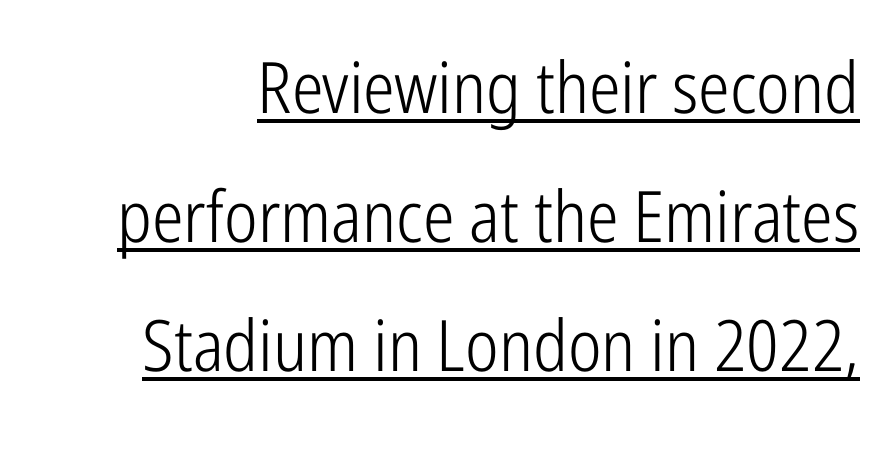
The image shows 71 px light, condensed sans-serif type, upright; set line spacing 1.82x, normal letter spacing, underlined; low stroke contrast and a medium x-height.
